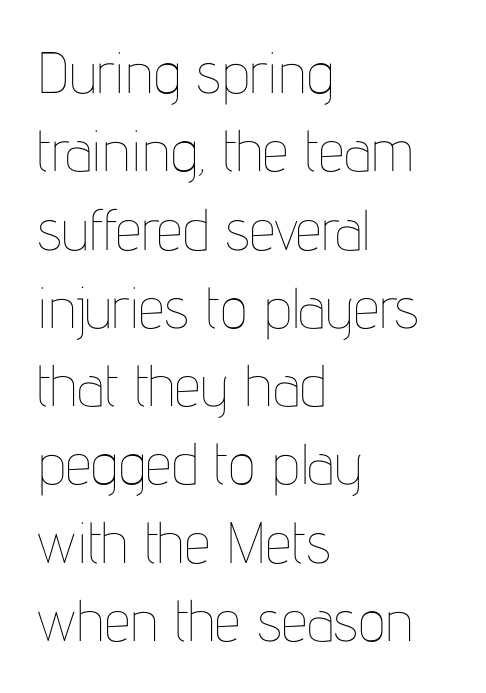
The image shows 58 px thin, condensed type, upright; set left-aligned, normal line spacing (1.35x), normal letter spacing, not underlined; low stroke contrast and a medium x-height.
